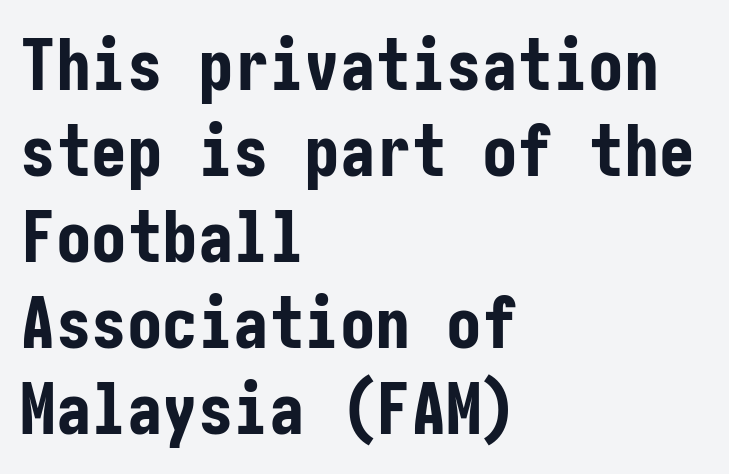
The font family rendered here belongs to the sans-serif group. Summary of weight: heavy, a full bold. Check under the words: just untouched page. The letterforms sit shoulder to shoulder at normal distance.
